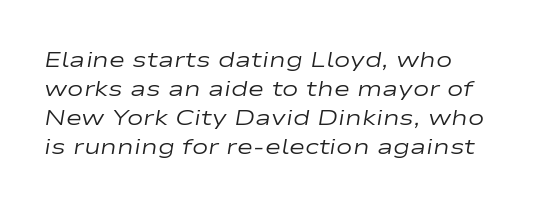
{"italic": "yes", "lean": "right", "slant_degrees": 9, "bold": "no", "underline": "no", "line_spacing": "normal", "line_spacing_ratio": 1.32, "letter_spacing": "normal", "letter_spacing_em": 0.0, "glyph_px": 22}
